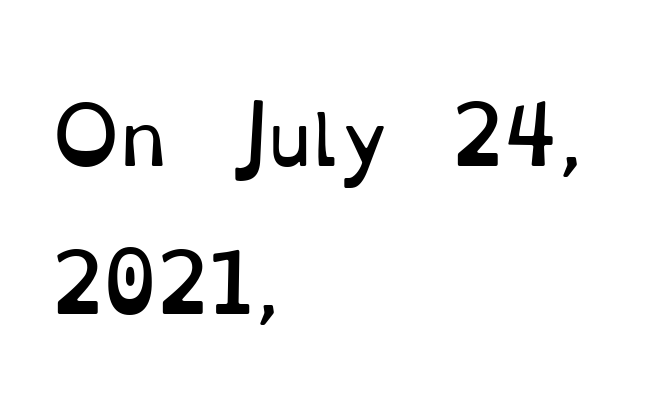
The image shows 73 px regular-weight serif type, upright; set left-aligned, loose line spacing (2.03x), normal letter spacing, not underlined; low stroke contrast and a small x-height.
